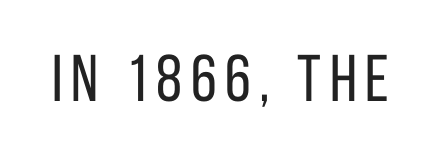
The image shows 66 px regular-weight, condensed sans-serif type, upright; set not underlined; low stroke contrast and a large x-height.
